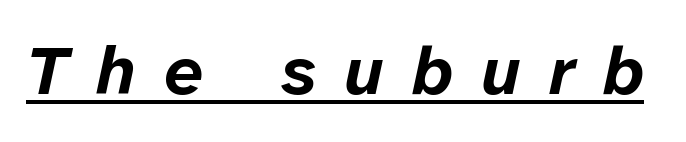
Q: Is the text bold? A: Yes.
Q: Is the text italic (slanted)? A: Yes, it leans right by about 12 degrees.
Q: Is the text underlined? A: Yes.
Q: Is the spacing between letters normal or unusually wide? A: Unusually wide.
Q: Width (condensed, normal, or wide)? A: Normal.
Q: Stroke contrast? A: Low.
Q: x-height? A: Medium.
Q: Monospaced? A: No.
